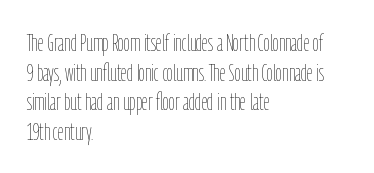
{"italic": "no", "bold": "no", "underline": "no", "align": "left", "line_spacing_ratio": 1.23, "letter_spacing": "normal", "letter_spacing_em": 0.0, "glyph_px": 24}
